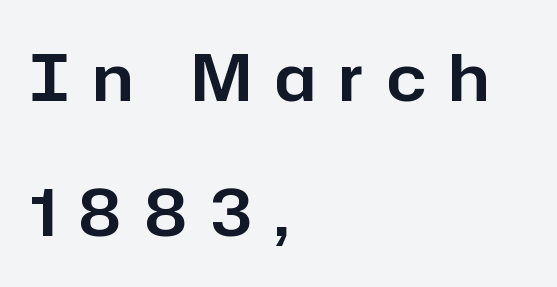
The image shows 65 px sans-serif type, upright; set left-aligned, loose line spacing (2.07x), unusually wide letter spacing (+0.36 em), not underlined; low stroke contrast and a medium x-height.
